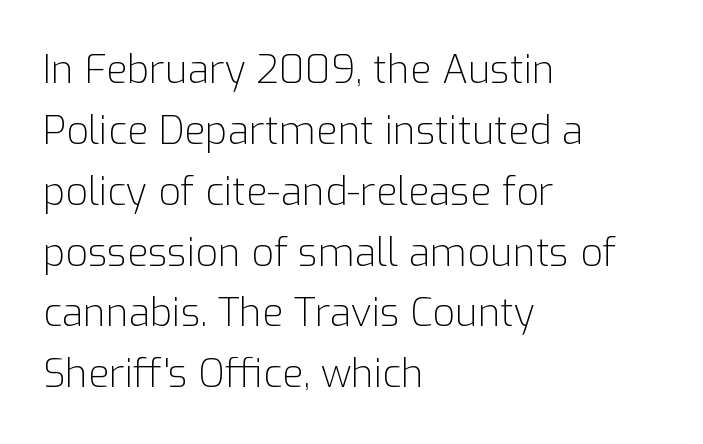
Font category for this specimen: sans-serif. Any mark beneath the type? The region is blank. Compared with a typical body face, this is equally light or lighter still. Each letter keeps its own natural width here, so spacing adapts to shape.
